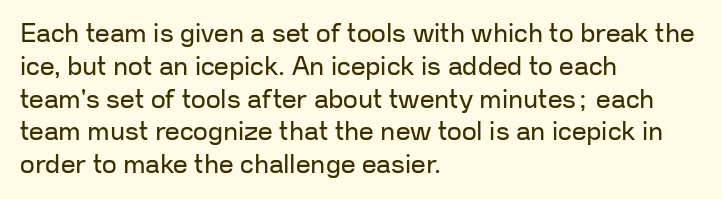
Check the space under the baseline: it is left empty. Posture: upright roman. Is the type heavy? It reads as light-to-regular instead. One-word summary of the alignment: left. The line-height multiplier appears to be the usual default.
